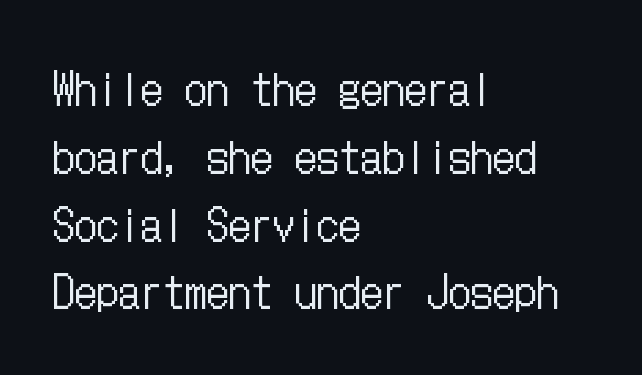
The line texture is even and compact thanks to regular tracking. No extra ink here — the face is not bold. Notice how the stems are strictly vertical — no italics here. The passage shown stacks its lines at a standard gap. Just letters on the line, the space beneath them empty.
